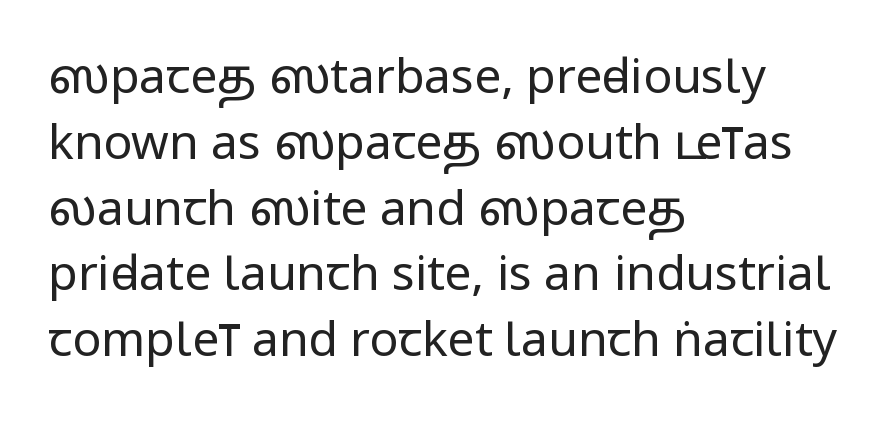
Q: Is the text bold? A: No.
Q: Is the text italic (slanted)? A: No, it is upright.
Q: Is the typeface a serif or a sans-serif typeface? A: Sans-serif.
Q: Is the text underlined? A: No.
Q: How is the paragraph aligned? A: Left-aligned.
Q: Is the spacing between letters normal or unusually wide? A: Normal.
Q: Is the spacing between lines tight, normal or loose? A: Normal.
Q: Width (condensed, normal, or wide)? A: Condensed.
Q: Stroke contrast? A: Low.
